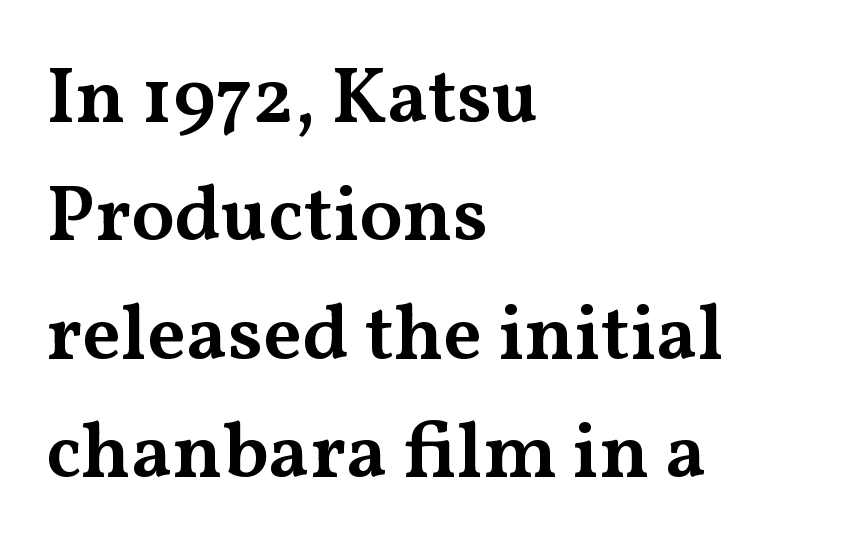
The image shows 79 px semibold, wide serif type, upright; set left-aligned, normal line spacing (1.5x), normal letter spacing, not underlined; medium stroke contrast and a medium x-height.
